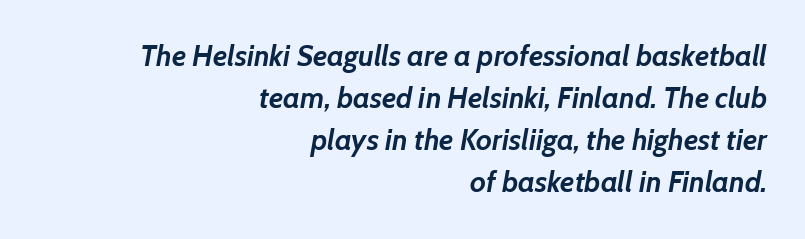
Q: Is the text bold? A: Yes.
Q: Is the text italic (slanted)? A: Yes, it leans right by about 7 degrees.
Q: Is the text underlined? A: No.
Q: How is the paragraph aligned? A: Right-aligned.
Q: Is the spacing between letters normal or unusually wide? A: Normal.
Q: Is the spacing between lines tight, normal or loose? A: Normal.
Q: Width (condensed, normal, or wide)? A: Normal.
Q: Stroke contrast? A: Low.
Q: x-height? A: Medium.
Q: Monospaced? A: No.
